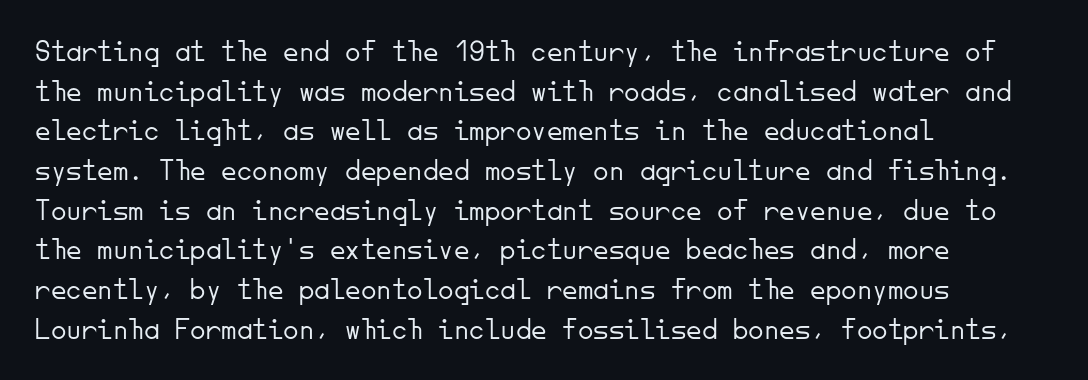
{"serif": "no", "italic": "no", "bold": "no", "weight": "light", "width": "normal", "stroke_contrast": "low", "x_height": "small", "monospaced": "yes", "underline": "no", "align": "left", "line_spacing": "normal", "line_spacing_ratio": 1.28, "letter_spacing": "normal", "letter_spacing_em": 0.0, "glyph_px": 31}
